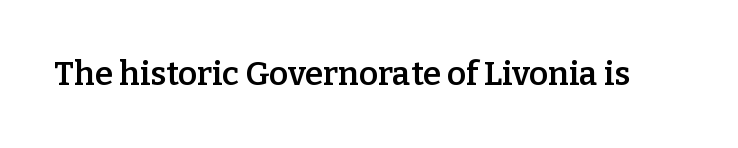
Heft: intermediate — a semibold. Glyph-to-glyph distance matches everyday printed text. The typeface chosen for these lines features serifs. Rule under the text: the space is simply empty. You could not count columns in this text — the font is proportionally spaced.
